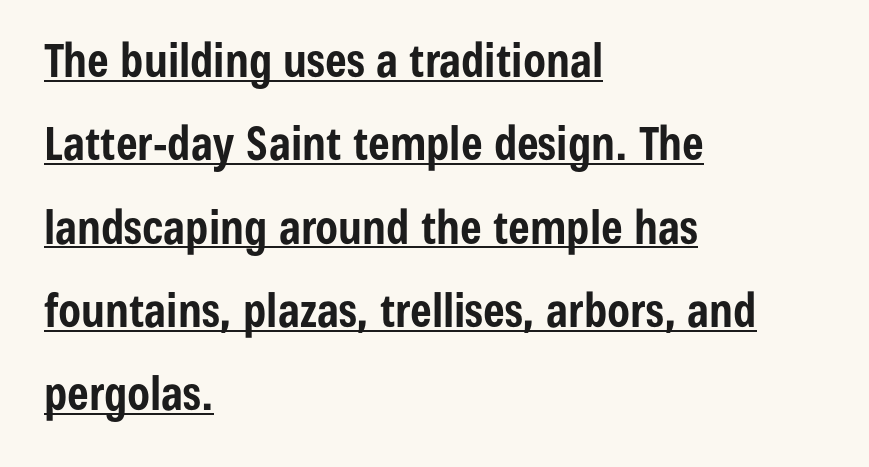
Look at the tracking — it's just the regular setting, nothing added. I'd call this a sans setting — the letters go barefoot. The lettering is marked with a stroke running underneath it. The axis of the letterforms is exactly vertical.
